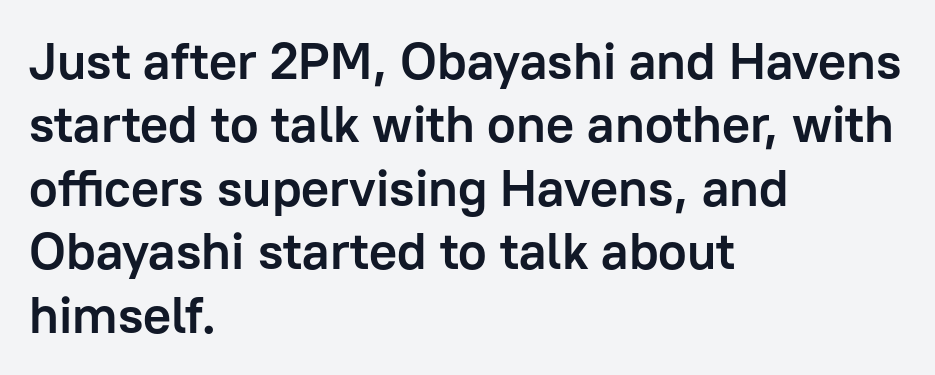
Q: Is the text bold? A: Yes.
Q: Is the text italic (slanted)? A: No, it is upright.
Q: Is the typeface a serif or a sans-serif typeface? A: Sans-serif.
Q: Is the text underlined? A: No.
Q: How is the paragraph aligned? A: Left-aligned.
Q: Is the spacing between letters normal or unusually wide? A: Normal.
Q: Width (condensed, normal, or wide)? A: Normal.
Q: Stroke contrast? A: Low.
Q: x-height? A: Medium.
Q: Monospaced? A: No.
